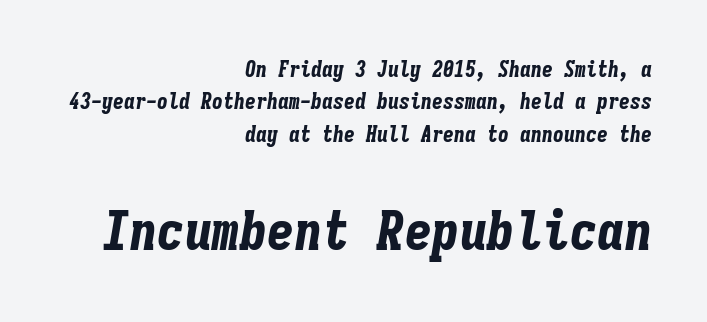
The image shows 55 px bold, condensed type, italic (leaning right), monospaced; set right-aligned, normal line spacing (1.47x), normal letter spacing, not underlined; the second (bottom) block is 2.5x larger; low stroke contrast and a medium x-height.
